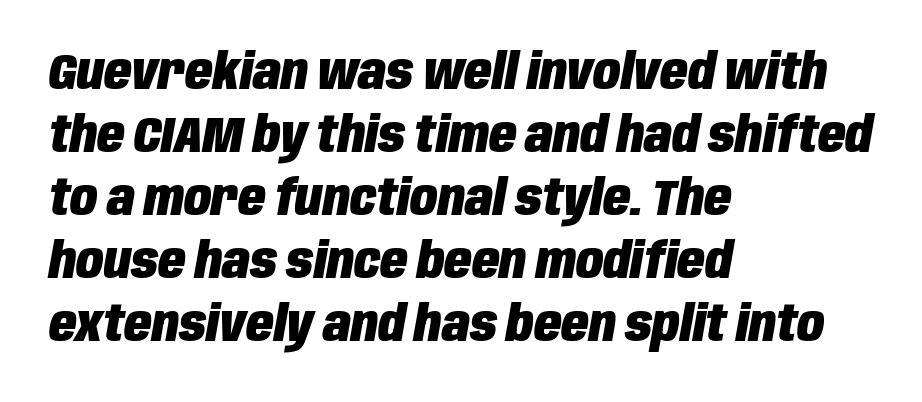
Q: Is the text bold? A: Yes.
Q: Is the text italic (slanted)? A: Yes, it leans right by about 10 degrees.
Q: Is the text underlined? A: No.
Q: How is the paragraph aligned? A: Left-aligned.
Q: Is the spacing between letters normal or unusually wide? A: Normal.
Q: Is the spacing between lines tight, normal or loose? A: Normal.
Q: Width (condensed, normal, or wide)? A: Condensed.
Q: Stroke contrast? A: Low.
Q: x-height? A: Large.
Q: Monospaced? A: No.
